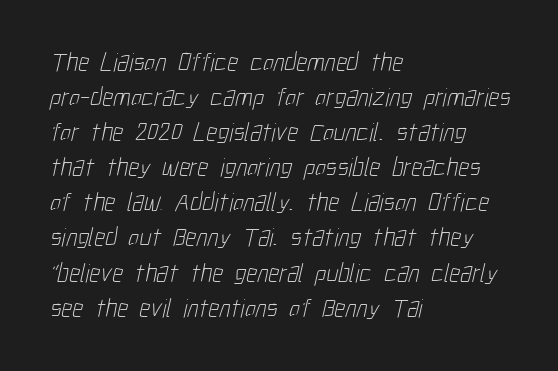
The space directly below the letters is spotless. In terms of leading, this rendering sits right in the middle. Notice how the passage keeps a crisp vertical edge on the left only. Tracking here is standard; glyphs follow each other at the usual distance.
